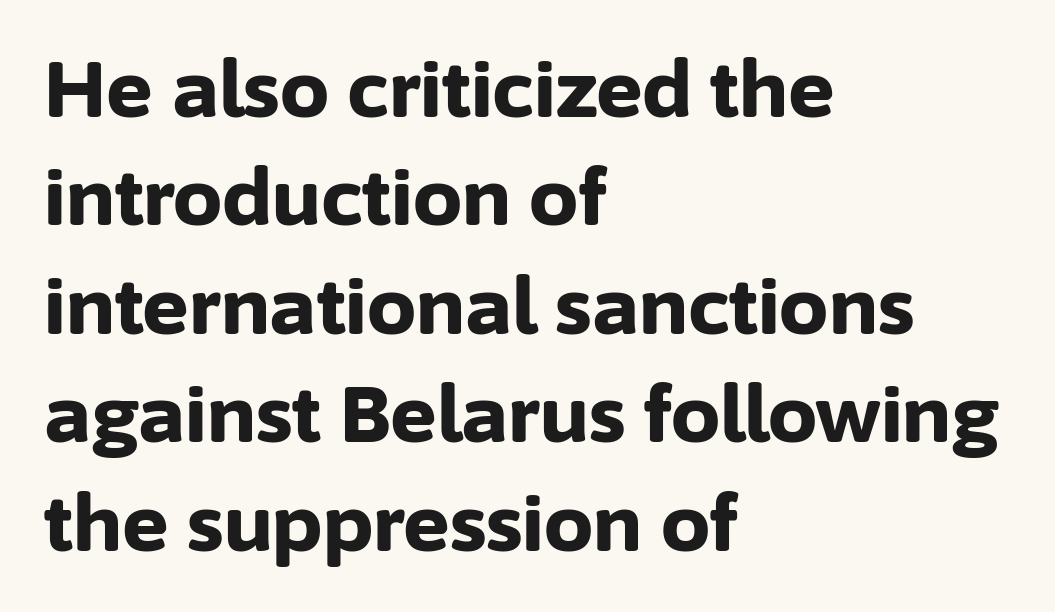
Q: Is the text bold? A: Yes.
Q: Is the text italic (slanted)? A: No, it is upright.
Q: Is the typeface a serif or a sans-serif typeface? A: Sans-serif.
Q: Is the text underlined? A: No.
Q: How is the paragraph aligned? A: Left-aligned.
Q: Is the spacing between letters normal or unusually wide? A: Normal.
Q: Is the spacing between lines tight, normal or loose? A: Normal.
Q: Width (condensed, normal, or wide)? A: Normal.
Q: Stroke contrast? A: Low.
Q: x-height? A: Medium.
Q: Monospaced? A: No.
